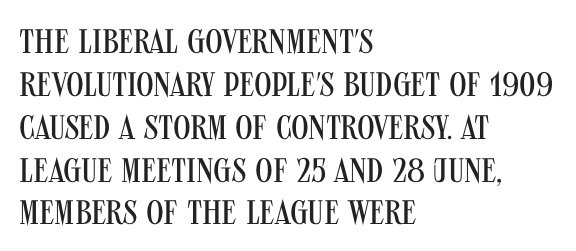
Each line starts at the same left margin while the right side varies. The rendering uses a moderate line-height, typical for paragraphs. The tracking reads as untouched default to a designer's eye. Character widths vary here, with narrow letters taking less room than wide ones. Nothing sits at the stroke ends, so this counts as sans-serif. The area under the type is left untouched.
